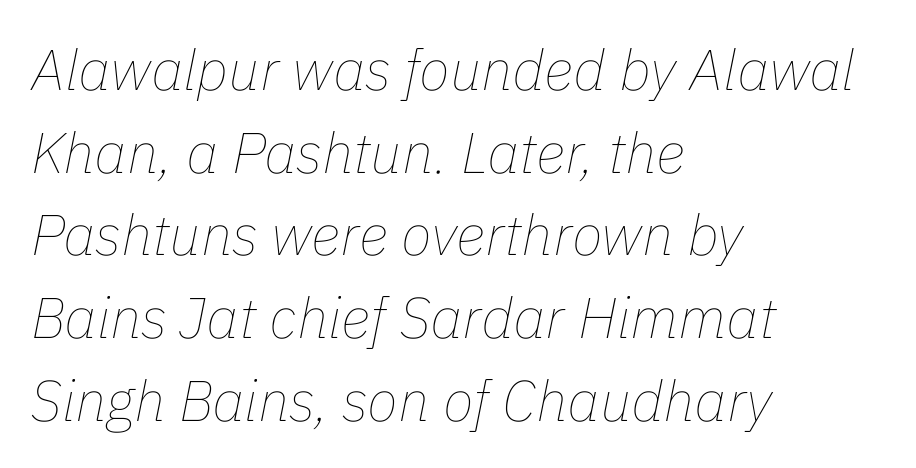
Q: Is the text bold? A: No.
Q: Is the text italic (slanted)? A: Yes, it leans right by about 11 degrees.
Q: Is the text underlined? A: No.
Q: How is the paragraph aligned? A: Left-aligned.
Q: Is the spacing between letters normal or unusually wide? A: Normal.
Q: Is the spacing between lines tight, normal or loose? A: Normal.
Q: Width (condensed, normal, or wide)? A: Normal.
Q: Stroke contrast? A: Low.
Q: x-height? A: Medium.
Q: Monospaced? A: No.
